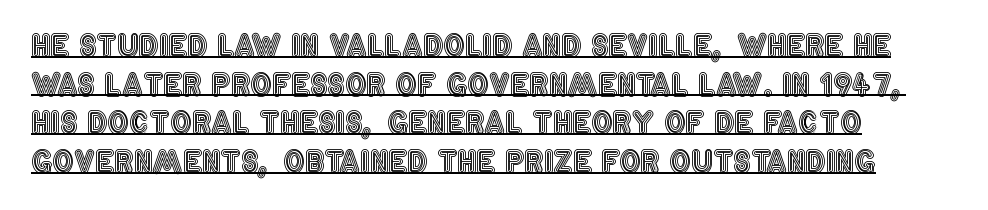
Compared with typical body copy, the letter spacing here is the same. Vertical strokes here are truly vertical. Summary of vertical rhythm: regular, with standard interline spacing. The lines are quadded left. Caption: lettering with a line underneath.
